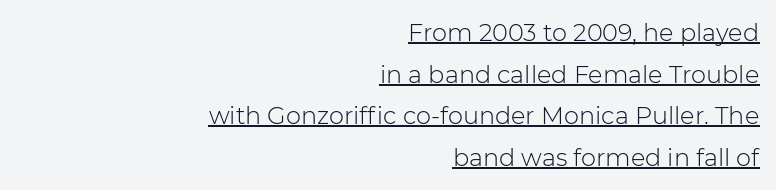
The tracking reads as untouched default to a designer's eye. Has an underline been added? It has. This is roman type, the default non-slanted kind. The setting favours the right margin, as signatures and pull-quotes sometimes do. Caption: face not bold, strokes unweighted.
